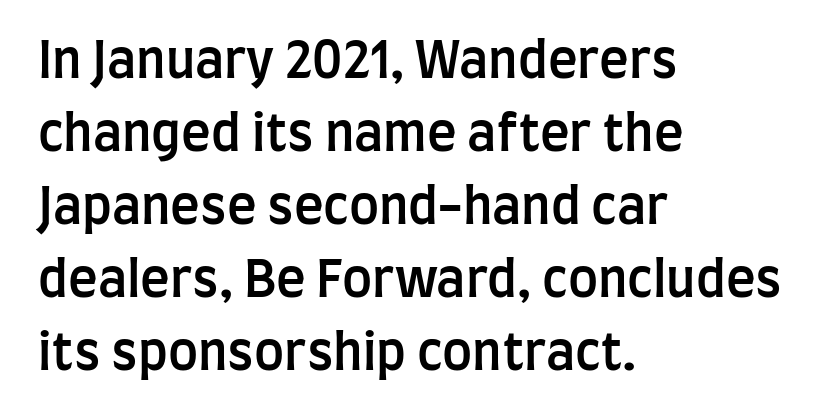
Q: Is the text bold? A: Semi-bold.
Q: Is the text italic (slanted)? A: No, it is upright.
Q: Is the typeface a serif or a sans-serif typeface? A: Sans-serif.
Q: Is the text underlined? A: No.
Q: How is the paragraph aligned? A: Left-aligned.
Q: Is the spacing between letters normal or unusually wide? A: Normal.
Q: Is the spacing between lines tight, normal or loose? A: Normal.
Q: Width (condensed, normal, or wide)? A: Condensed.
Q: Stroke contrast? A: Low.
Q: x-height? A: Large.
Q: Monospaced? A: No.
